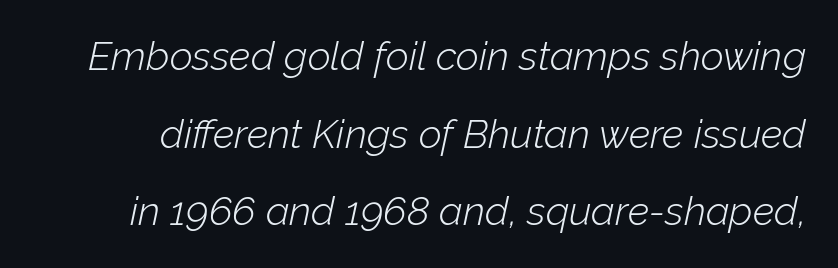
The image shows 40 px light type, italic (leaning right); set loose line spacing (1.94x), normal letter spacing, not underlined; low stroke contrast and a medium x-height.
